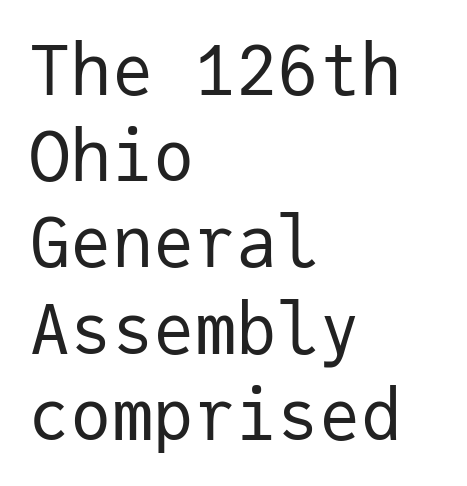
The image shows 69 px regular-weight sans-serif type, upright, monospaced; set left-aligned, normal line spacing (1.25x), normal letter spacing, not underlined; low stroke contrast and a medium x-height.
